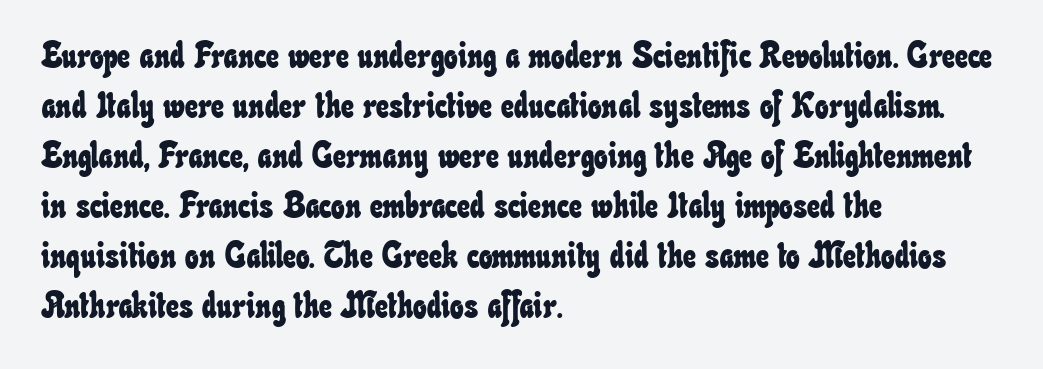
The image shows 36 px condensed type; set left-aligned, normal line spacing (1.39x), normal letter spacing, not underlined; low stroke contrast and a small x-height.
